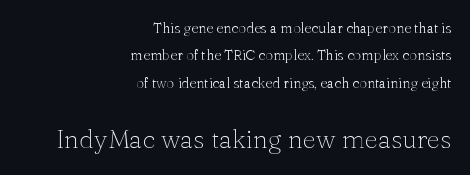
The image shows 26 px text type, upright; set right-aligned, loose line spacing (1.96x), normal letter spacing, not underlined; the second (bottom) block is 1.86x larger.
